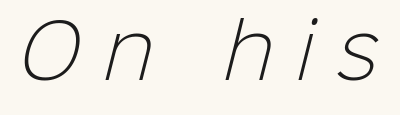
The image shows 74 px light sans-serif type; set unusually wide letter spacing (+0.32 em), not underlined; low stroke contrast and a medium x-height.
